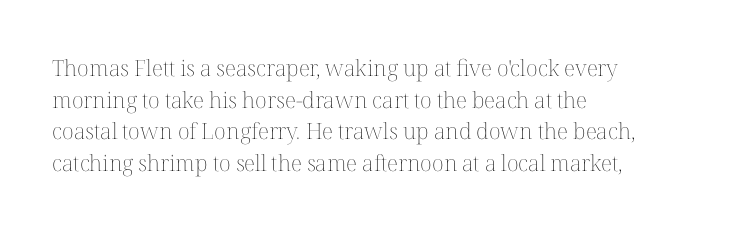
The image shows 22 px text type, upright; set left-aligned, normal line spacing (1.44x), normal letter spacing, not underlined.
